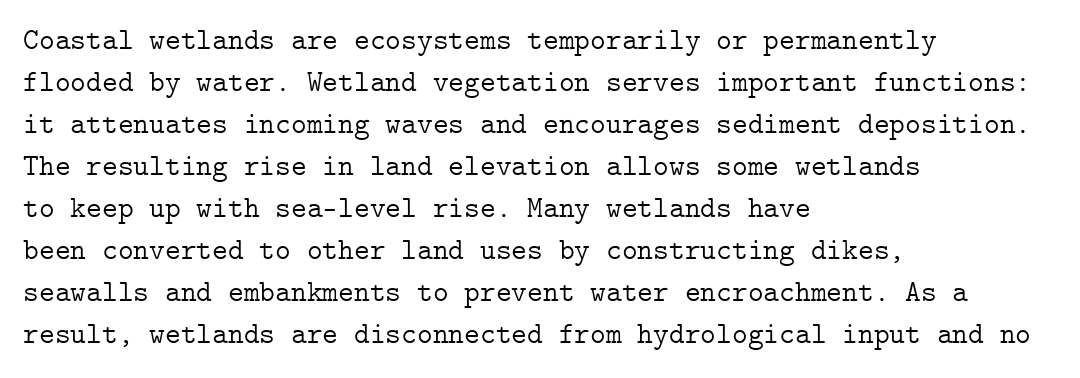
The image shows 30 px light serif type, upright; set left-aligned, normal line spacing (1.4x), normal letter spacing, not underlined; low stroke contrast and a medium x-height.
